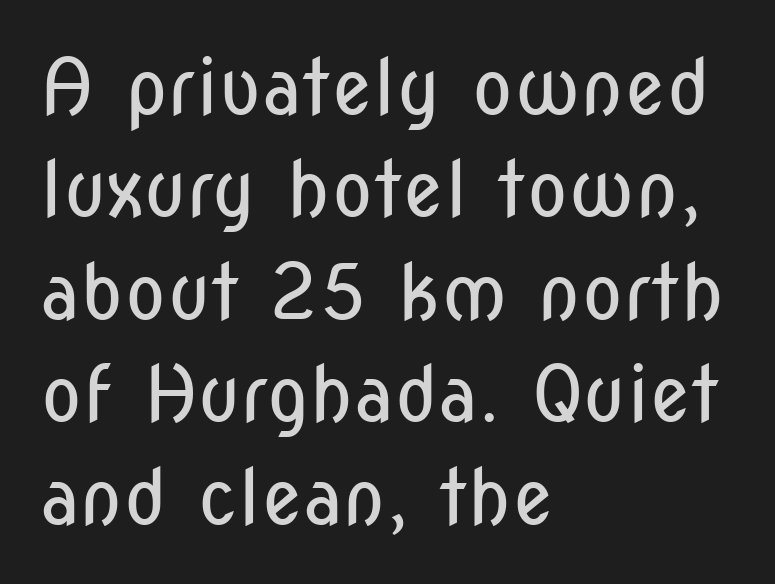
The image shows 77 px regular-weight, condensed sans-serif type, upright; set left-aligned, normal line spacing (1.33x), normal letter spacing, not underlined; low stroke contrast and a medium x-height.
